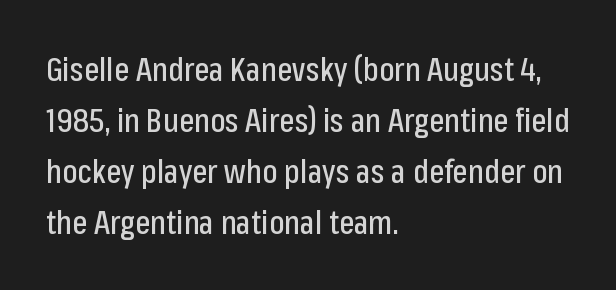
Each new line begins a customary step beneath the previous one. Spacing between characters is what you'd get straight out of the box. If you drew a line through each stem, it would be perfectly vertical. This rendering features lettering with no underline. What kind of face is this? One without serifs — a sans.
